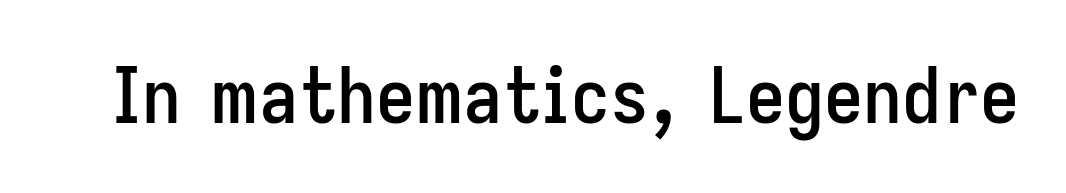
Q: Is the text italic (slanted)? A: No, it is upright.
Q: Is the typeface a serif or a sans-serif typeface? A: Sans-serif.
Q: Is the text underlined? A: No.
Q: Is the spacing between letters normal or unusually wide? A: Normal.
Q: Width (condensed, normal, or wide)? A: Condensed.
Q: Stroke contrast? A: Low.
Q: x-height? A: Medium.
Q: Monospaced? A: No.
